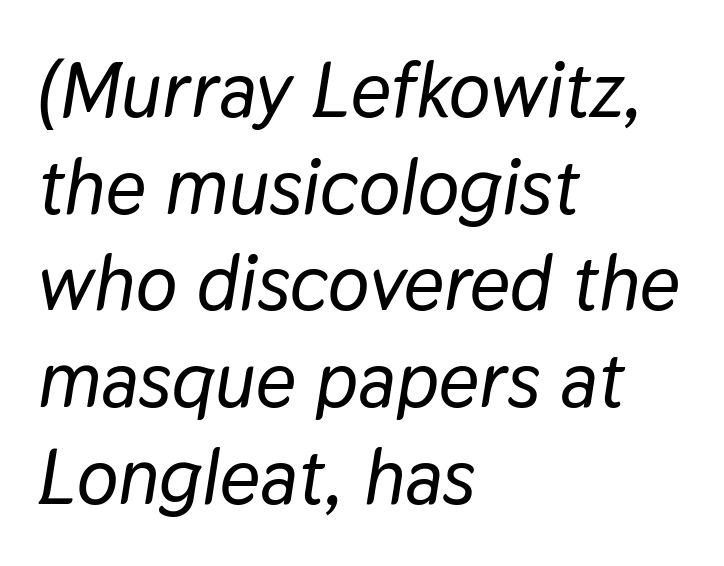
Q: Is the text italic (slanted)? A: Yes, it leans right by about 9 degrees.
Q: Is the text underlined? A: No.
Q: How is the paragraph aligned? A: Left-aligned.
Q: Is the spacing between letters normal or unusually wide? A: Normal.
Q: Width (condensed, normal, or wide)? A: Normal.
Q: Stroke contrast? A: Low.
Q: x-height? A: Medium.
Q: Monospaced? A: No.
